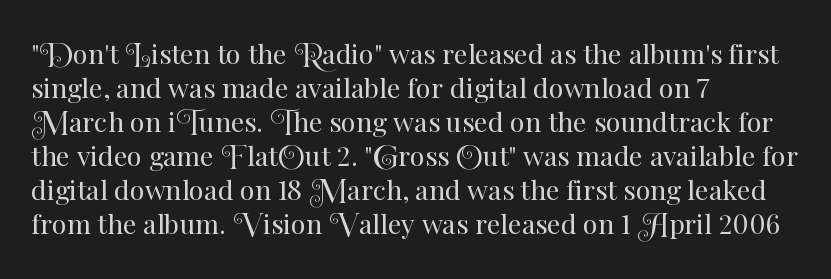
{"italic": "no", "bold": "no", "underline": "no", "align": "left", "line_spacing": "normal", "line_spacing_ratio": 1.26, "letter_spacing": "normal", "letter_spacing_em": 0.0, "glyph_px": 27}
